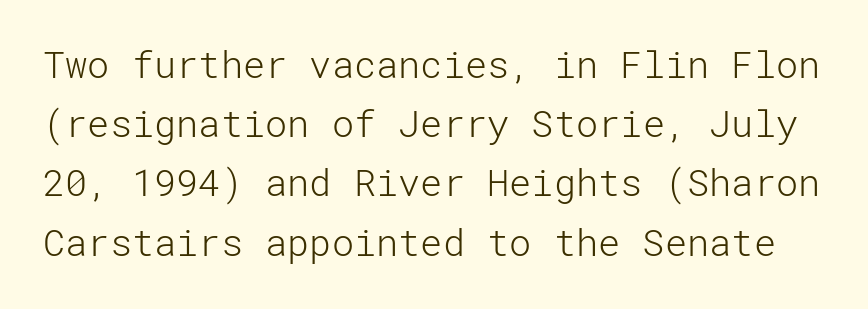
Standard letterfit; no display-style spreading of the glyphs. No word sits above an underline. Each letter's strokes conclude bluntly, with no projecting serifs. The typesetting does not lean heavy: it is not bold. A roman cut, with each character standing at attention. Students, observe: this is what conventionally led text looks like.
